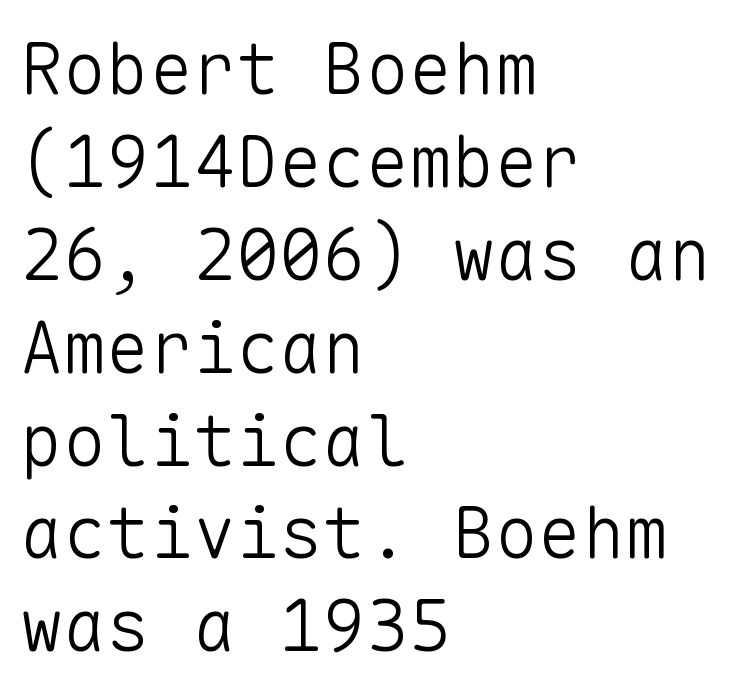
{"serif": "no", "italic": "no", "bold": "no", "weight": "light", "width": "normal", "stroke_contrast": "low", "x_height": "medium", "monospaced": "yes", "underline": "no", "align": "left", "line_spacing": "normal", "line_spacing_ratio": 1.29, "letter_spacing": "normal", "letter_spacing_em": 0.0, "glyph_px": 72}
